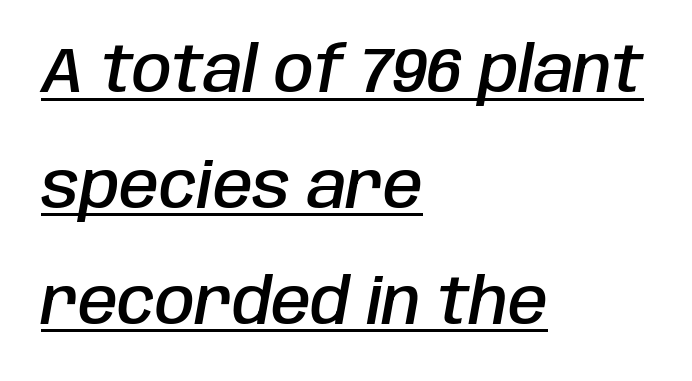
The image shows 64 px semibold, condensed type, italic (leaning right); set left-aligned, line spacing 1.81x, normal letter spacing, underlined; low stroke contrast and a large x-height.
